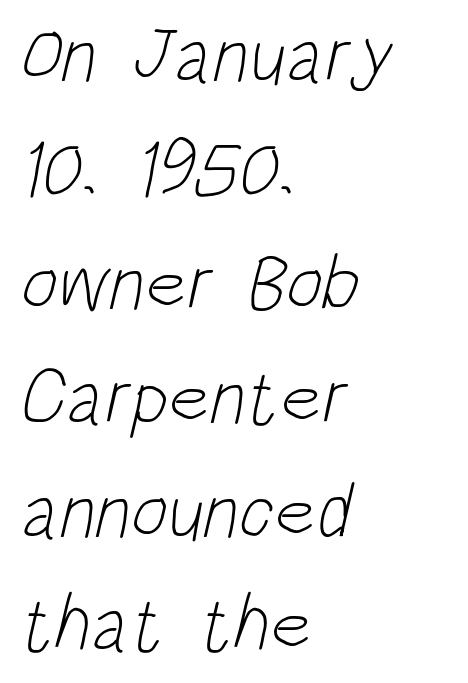
The rendering anchors every line to the left-hand side. Unmarked baselines from the first word to the last. Is the type heavy? It reads as light-to-regular instead. Examine the stroke ends and you'll find no serifs.
